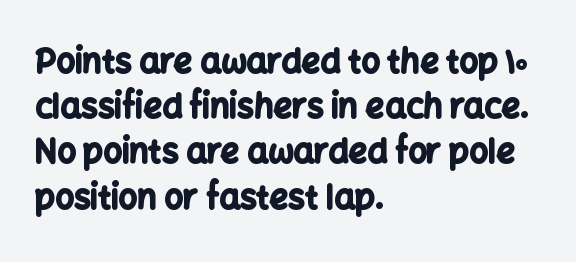
The image shows 33 px bold sans-serif type, upright; set left-aligned, normal line spacing (1.37x), normal letter spacing, not underlined; low stroke contrast and a medium x-height.
